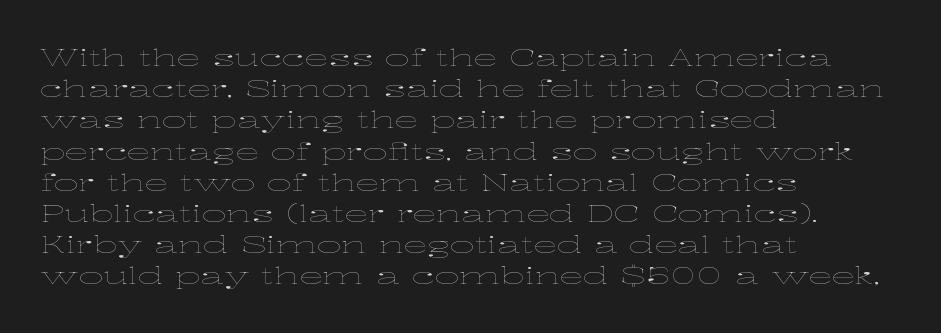
Q: Is the text bold? A: No.
Q: Is the text italic (slanted)? A: No, it is upright.
Q: Is the text underlined? A: No.
Q: How is the paragraph aligned? A: Left-aligned.
Q: Is the spacing between letters normal or unusually wide? A: Normal.
Q: Is the spacing between lines tight, normal or loose? A: Normal.
